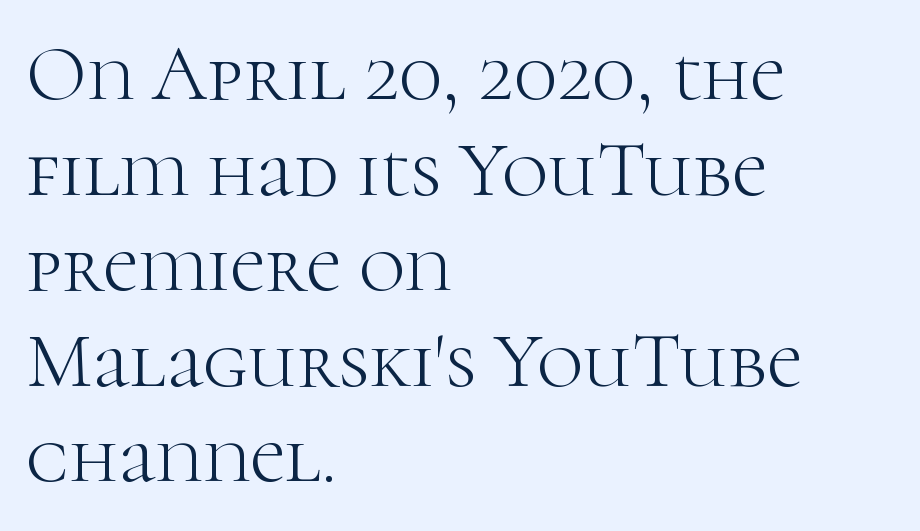
The image shows 79 px light serif type, upright; set left-aligned, line spacing 1.21x, normal letter spacing, not underlined; high stroke contrast and a medium x-height.
